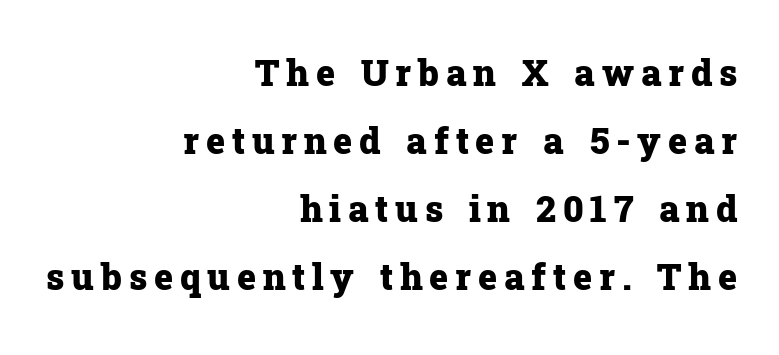
The image shows 36 px heavy serif type, upright; set right-aligned, line spacing 1.89x, not underlined; low stroke contrast and a medium x-height.
